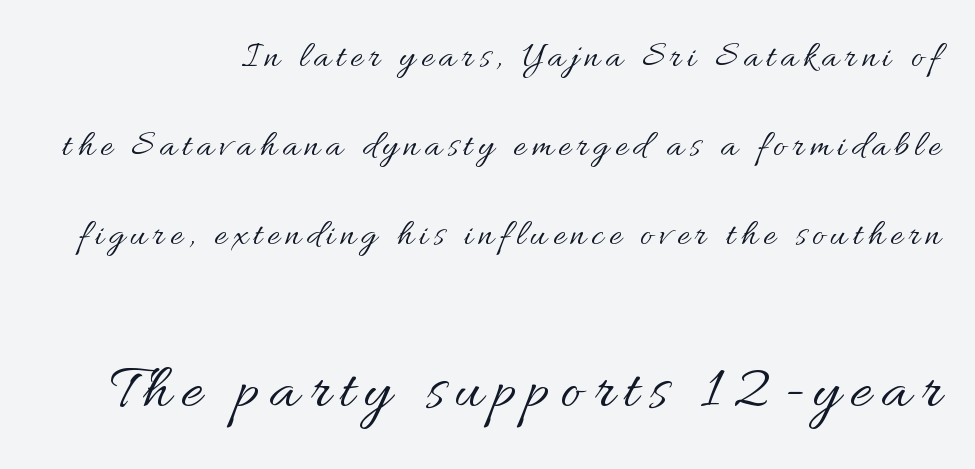
The image shows 64 px regular-weight type; set loose line spacing (2.4x), not underlined; the second (bottom) block is 1.73x larger; medium stroke contrast and a small x-height.
